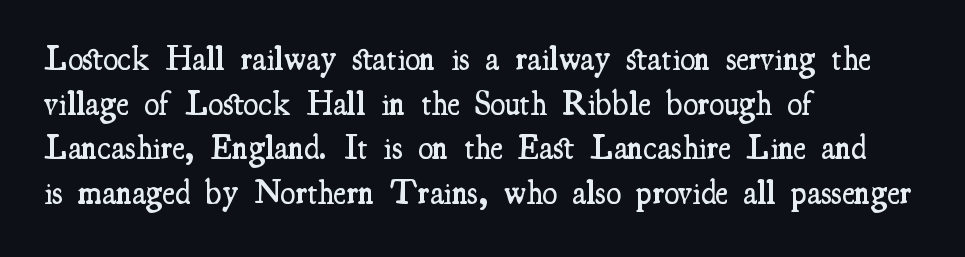
Q: Is the text bold? A: Semi-bold.
Q: Is the text italic (slanted)? A: No, it is upright.
Q: Is the typeface a serif or a sans-serif typeface? A: Serif.
Q: Is the text underlined? A: No.
Q: How is the paragraph aligned? A: Left-aligned.
Q: Is the spacing between letters normal or unusually wide? A: Normal.
Q: Is the spacing between lines tight, normal or loose? A: Normal.
Q: Width (condensed, normal, or wide)? A: Condensed.
Q: Stroke contrast? A: Medium.
Q: x-height? A: Small.
Q: Monospaced? A: No.
